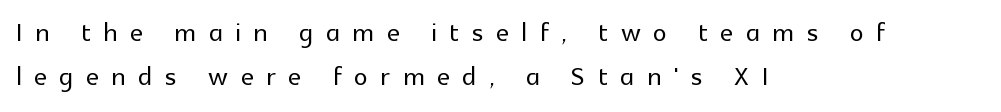
Q: Is the text italic (slanted)? A: No, it is upright.
Q: Is the typeface a serif or a sans-serif typeface? A: Sans-serif.
Q: Is the text underlined? A: No.
Q: How is the paragraph aligned? A: Left-aligned.
Q: Is the spacing between letters normal or unusually wide? A: Unusually wide.
Q: Is the spacing between lines tight, normal or loose? A: Normal.
Q: Width (condensed, normal, or wide)? A: Normal.
Q: x-height? A: Medium.
Q: Monospaced? A: No.
